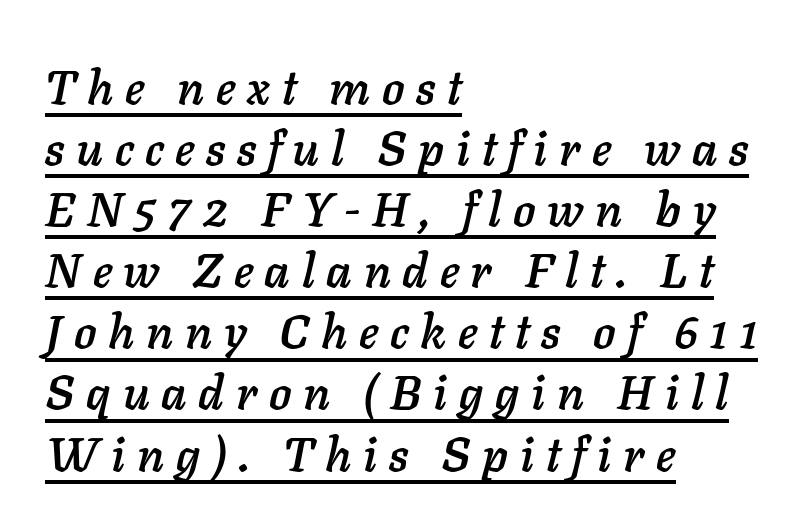
{"italic": "yes", "lean": "right", "slant_degrees": 11, "width": "normal", "stroke_contrast": "low", "x_height": "medium", "monospaced": "no", "underline": "yes", "align": "left", "line_spacing": "normal", "line_spacing_ratio": 1.3, "letter_spacing": "wide", "letter_spacing_em": 0.25, "glyph_px": 47}
